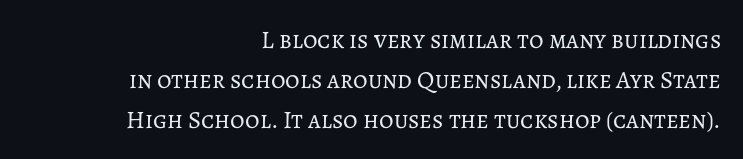
Q: Is the text bold? A: No.
Q: Is the text italic (slanted)? A: No, it is upright.
Q: Is the text underlined? A: No.
Q: How is the paragraph aligned? A: Right-aligned.
Q: Is the spacing between letters normal or unusually wide? A: Normal.
Q: Is the spacing between lines tight, normal or loose? A: Normal.
